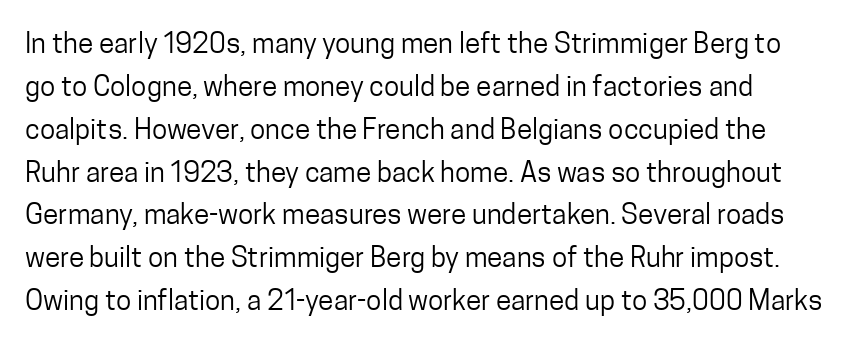
{"serif": "no", "italic": "no", "bold": "no", "weight": "regular", "width": "condensed", "stroke_contrast": "low", "x_height": "medium", "monospaced": "no", "underline": "no", "line_spacing": "normal", "line_spacing_ratio": 1.53, "letter_spacing": "normal", "letter_spacing_em": 0.0, "glyph_px": 28}
